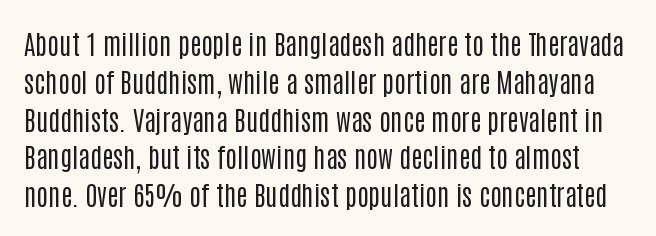
The image shows 27 px text type, upright; set normal line spacing (1.4x), normal letter spacing, not underlined.
